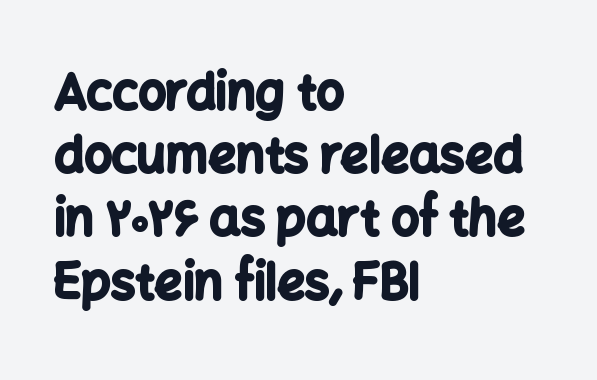
Plain, unruled lines of type. Is this a sans? Yes — the strokes have no serifs. Varying glyph widths throughout — classic text-font behaviour. Here the glyphs are tracked normally, forming tight word shapes. Alignment: flush left.
